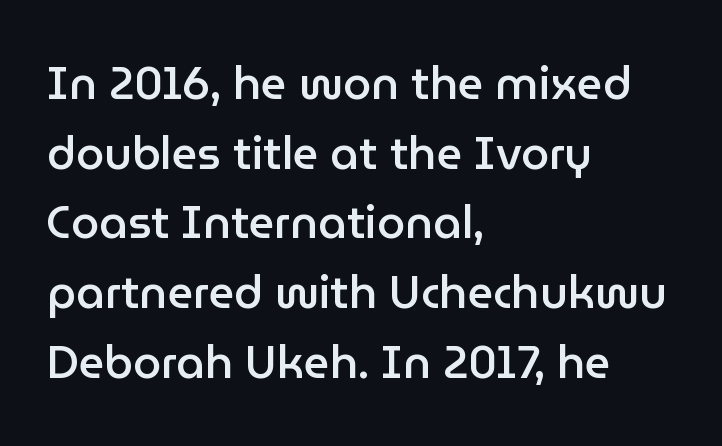
The letters carry no serifs — their stems end cleanly without finishing strokes. Is there any slant? The stems are plumb. A fair bit of extra ink — the face is semibold, not bold. Character widths vary here, with narrow letters taking less room than wide ones. Descender tails drop into unmarked territory. Leftover space on each line is placed entirely after the last word.
